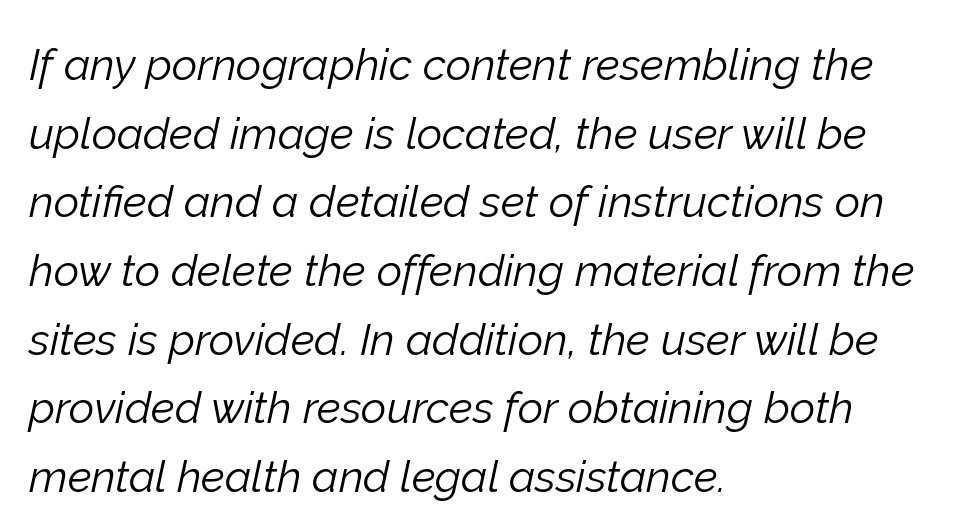
Q: Is the text bold? A: No.
Q: Is the text italic (slanted)? A: Yes, it leans right by about 12 degrees.
Q: Is the text underlined? A: No.
Q: How is the paragraph aligned? A: Left-aligned.
Q: Is the spacing between letters normal or unusually wide? A: Normal.
Q: Is the spacing between lines tight, normal or loose? A: Normal.
Q: Width (condensed, normal, or wide)? A: Normal.
Q: Stroke contrast? A: Low.
Q: x-height? A: Medium.
Q: Monospaced? A: No.
